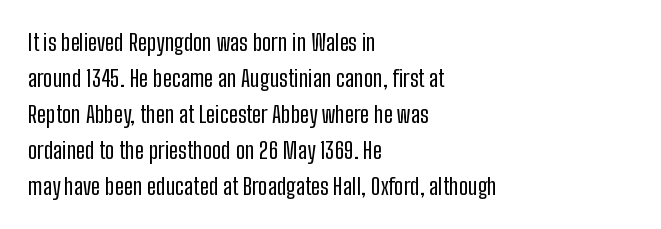
Nothing unusual about the tracking: characters are spaced as the font intends. The typesetter chose a ragged-right arrangement here. Vertical strokes here are truly vertical. In terms of leading, this rendering sits right in the middle.
